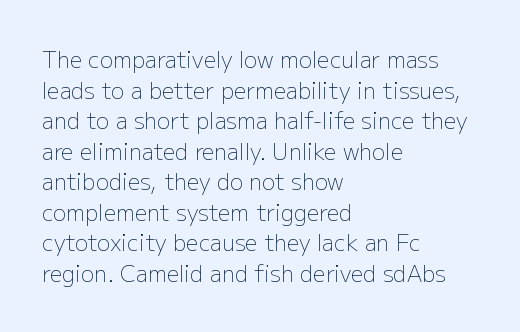
Q: Is the text bold? A: No.
Q: Is the text italic (slanted)? A: No, it is upright.
Q: Is the text underlined? A: No.
Q: How is the paragraph aligned? A: Left-aligned.
Q: Is the spacing between letters normal or unusually wide? A: Normal.
Q: Is the spacing between lines tight, normal or loose? A: Normal.
